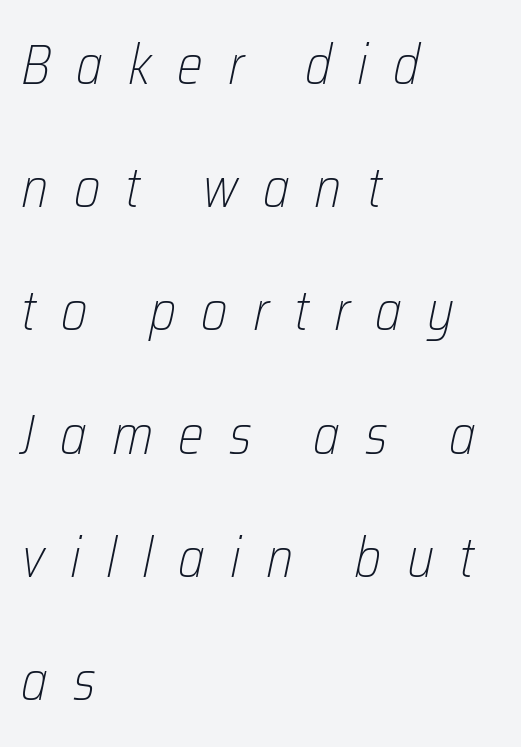
How are the letters spaced? Widely, with obvious added tracking. The space between consecutive lines is lavish. Every row of glyphs begins at an identical x-position on the left. Character widths vary here, with narrow letters taking less room than wide ones. The area under the type is left untouched. Does the lettering tilt? It does — this is italic.
